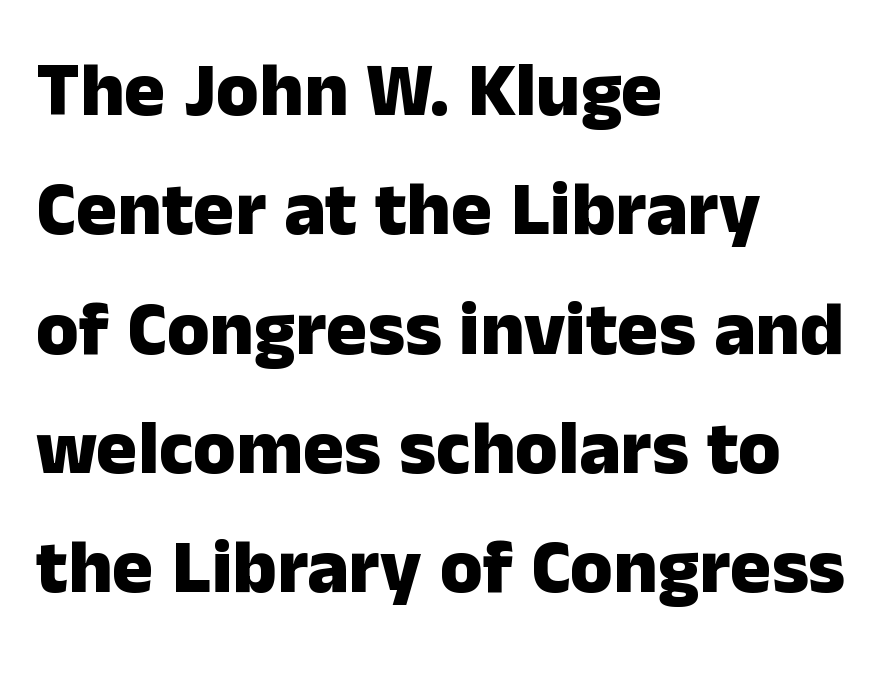
The image shows 77 px heavy sans-serif type, upright; set left-aligned, normal line spacing (1.55x), normal letter spacing, not underlined; low stroke contrast and a medium x-height.
